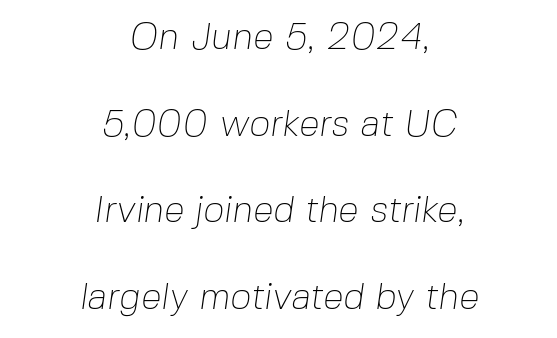
{"serif": "no", "bold": "no", "weight": "thin", "width": "normal", "stroke_contrast": "low", "x_height": "medium", "monospaced": "no", "underline": "no", "align": "center", "line_spacing": "loose", "line_spacing_ratio": 2.34, "letter_spacing": "normal", "letter_spacing_em": 0.0, "glyph_px": 37}
